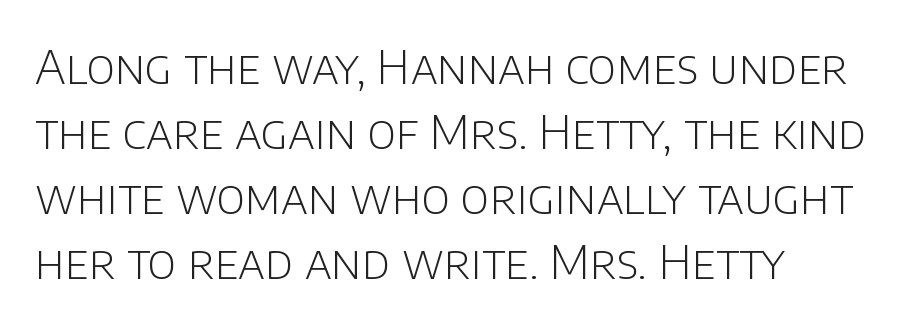
Q: Is the text bold? A: No.
Q: Is the text italic (slanted)? A: No, it is upright.
Q: Is the typeface a serif or a sans-serif typeface? A: Sans-serif.
Q: Is the text underlined? A: No.
Q: How is the paragraph aligned? A: Left-aligned.
Q: Is the spacing between letters normal or unusually wide? A: Normal.
Q: Is the spacing between lines tight, normal or loose? A: Normal.
Q: Width (condensed, normal, or wide)? A: Normal.
Q: Stroke contrast? A: Low.
Q: x-height? A: Large.
Q: Monospaced? A: No.
